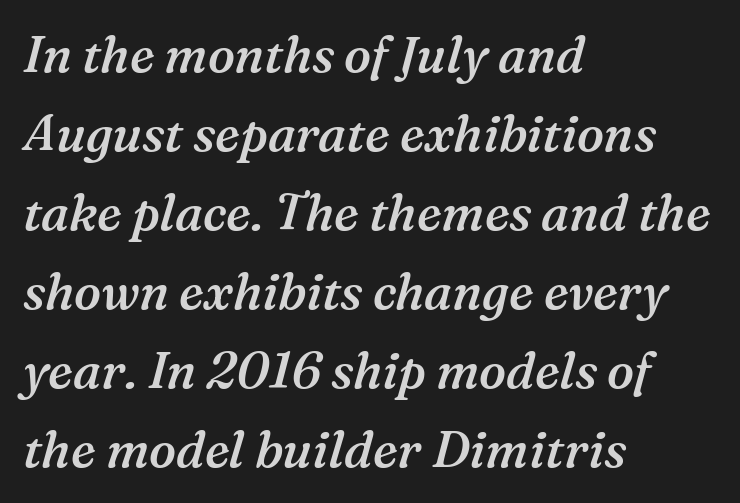
Q: Is the text bold? A: Semi-bold.
Q: Is the text italic (slanted)? A: Yes, it leans right by about 16 degrees.
Q: Is the typeface a serif or a sans-serif typeface? A: Serif.
Q: Is the text underlined? A: No.
Q: How is the paragraph aligned? A: Left-aligned.
Q: Is the spacing between letters normal or unusually wide? A: Normal.
Q: Is the spacing between lines tight, normal or loose? A: Normal.
Q: Width (condensed, normal, or wide)? A: Normal.
Q: Stroke contrast? A: Medium.
Q: x-height? A: Medium.
Q: Monospaced? A: No.
